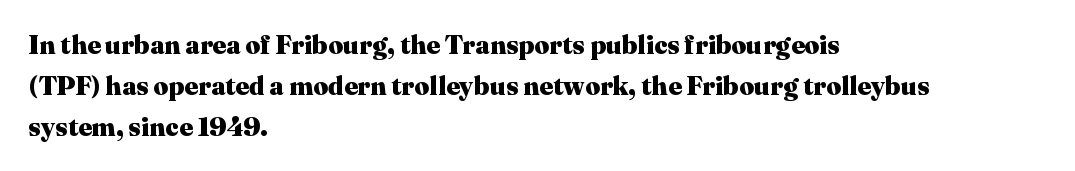
Q: Is the text bold? A: Yes.
Q: Is the text italic (slanted)? A: No, it is upright.
Q: Is the text underlined? A: No.
Q: How is the paragraph aligned? A: Left-aligned.
Q: Is the spacing between letters normal or unusually wide? A: Normal.
Q: Is the spacing between lines tight, normal or loose? A: Normal.
